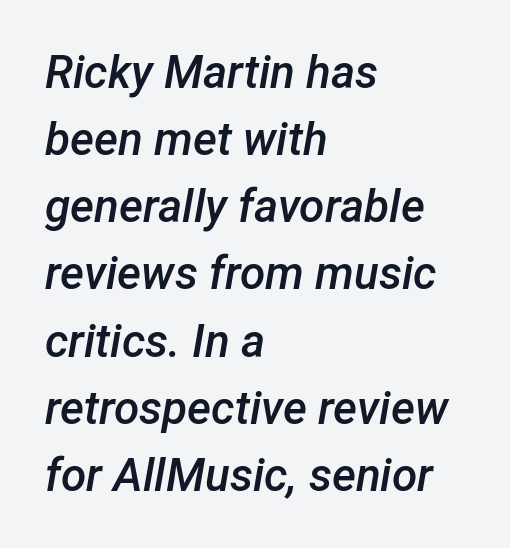
Q: Is the text bold? A: Semi-bold.
Q: Is the text italic (slanted)? A: Yes, it leans right by about 12 degrees.
Q: Is the text underlined? A: No.
Q: How is the paragraph aligned? A: Left-aligned.
Q: Is the spacing between letters normal or unusually wide? A: Normal.
Q: Is the spacing between lines tight, normal or loose? A: Normal.
Q: Width (condensed, normal, or wide)? A: Normal.
Q: Stroke contrast? A: Low.
Q: x-height? A: Medium.
Q: Monospaced? A: No.
